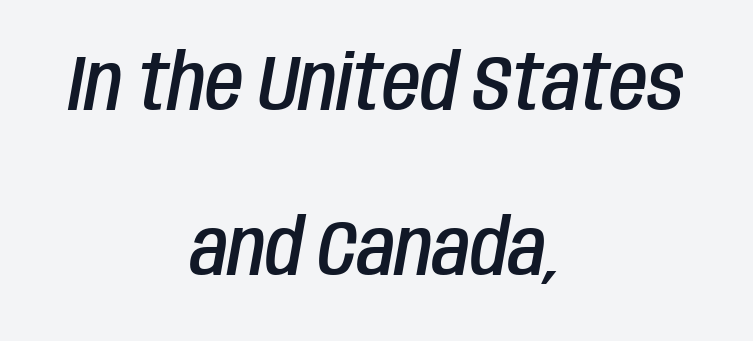
Q: Is the text bold? A: Semi-bold.
Q: Is the text italic (slanted)? A: Yes, it leans right by about 10 degrees.
Q: Is the text underlined? A: No.
Q: How is the paragraph aligned? A: Centered.
Q: Is the spacing between letters normal or unusually wide? A: Normal.
Q: Is the spacing between lines tight, normal or loose? A: Loose.
Q: Width (condensed, normal, or wide)? A: Condensed.
Q: Stroke contrast? A: Low.
Q: x-height? A: Large.
Q: Monospaced? A: No.
